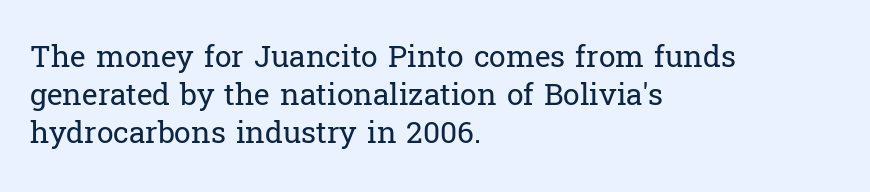
Q: Is the text bold? A: No.
Q: Is the text italic (slanted)? A: No, it is upright.
Q: Is the typeface a serif or a sans-serif typeface? A: Serif.
Q: Is the text underlined? A: No.
Q: How is the paragraph aligned? A: Left-aligned.
Q: Is the spacing between letters normal or unusually wide? A: Normal.
Q: Is the spacing between lines tight, normal or loose? A: Normal.
Q: Width (condensed, normal, or wide)? A: Normal.
Q: Stroke contrast? A: Low.
Q: x-height? A: Medium.
Q: Monospaced? A: No.
